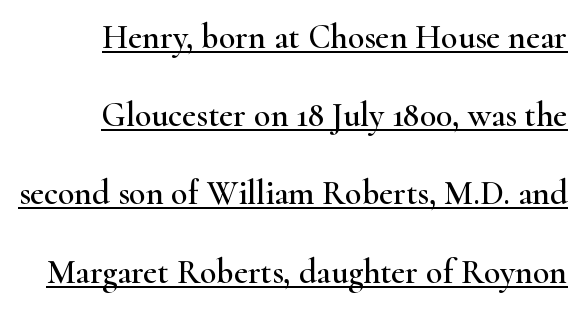
Q: Is the text italic (slanted)? A: No, it is upright.
Q: Is the typeface a serif or a sans-serif typeface? A: Serif.
Q: Is the text underlined? A: Yes.
Q: How is the paragraph aligned? A: Right-aligned.
Q: Is the spacing between letters normal or unusually wide? A: Normal.
Q: Is the spacing between lines tight, normal or loose? A: Loose.
Q: Width (condensed, normal, or wide)? A: Wide.
Q: Stroke contrast? A: High.
Q: x-height? A: Small.
Q: Monospaced? A: No.
